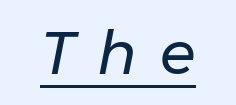
{"italic": "yes", "lean": "right", "slant_degrees": 11, "bold": "no", "weight": "regular", "width": "normal", "stroke_contrast": "low", "x_height": "medium", "monospaced": "no", "underline": "yes", "letter_spacing": "wide", "letter_spacing_em": 0.39, "glyph_px": 59}
